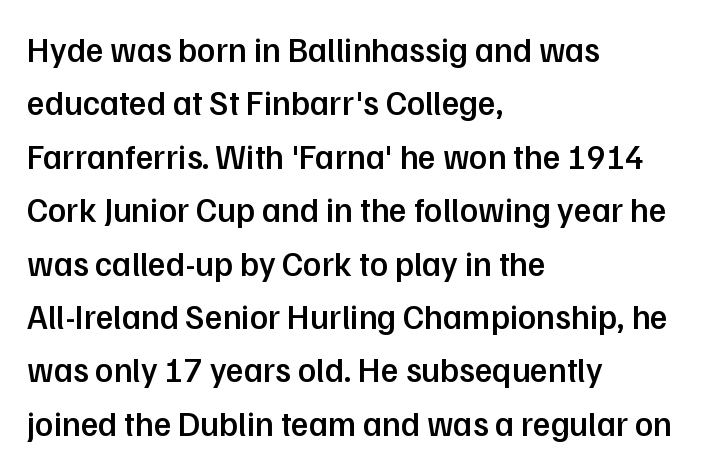
{"serif": "no", "italic": "no", "bold": "semi", "weight": "semibold", "width": "normal", "stroke_contrast": "low", "x_height": "medium", "monospaced": "no", "underline": "no", "align": "left", "line_spacing": "normal", "line_spacing_ratio": 1.57, "letter_spacing": "normal", "letter_spacing_em": 0.0, "glyph_px": 34}
